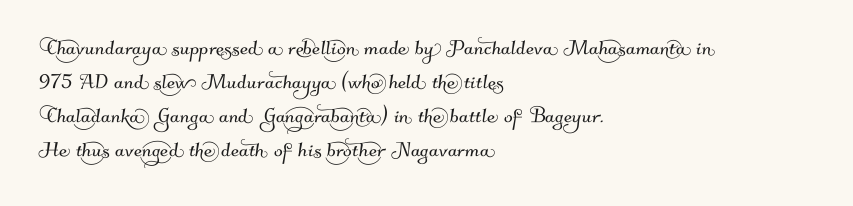
Q: Is the text underlined? A: No.
Q: How is the paragraph aligned? A: Left-aligned.
Q: Is the spacing between letters normal or unusually wide? A: Normal.
Q: Is the spacing between lines tight, normal or loose? A: Normal.
